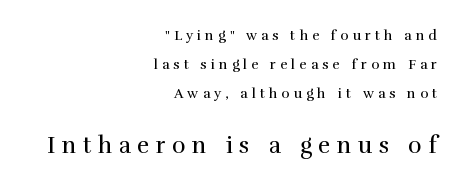
{"italic": "no", "bold": "no", "underline": "no", "align": "right", "line_spacing": "loose", "line_spacing_ratio": 2.06, "letter_spacing": "wide", "letter_spacing_em": 0.29, "larger_block": "second", "size_ratio": 1.64, "glyph_px": 23}
